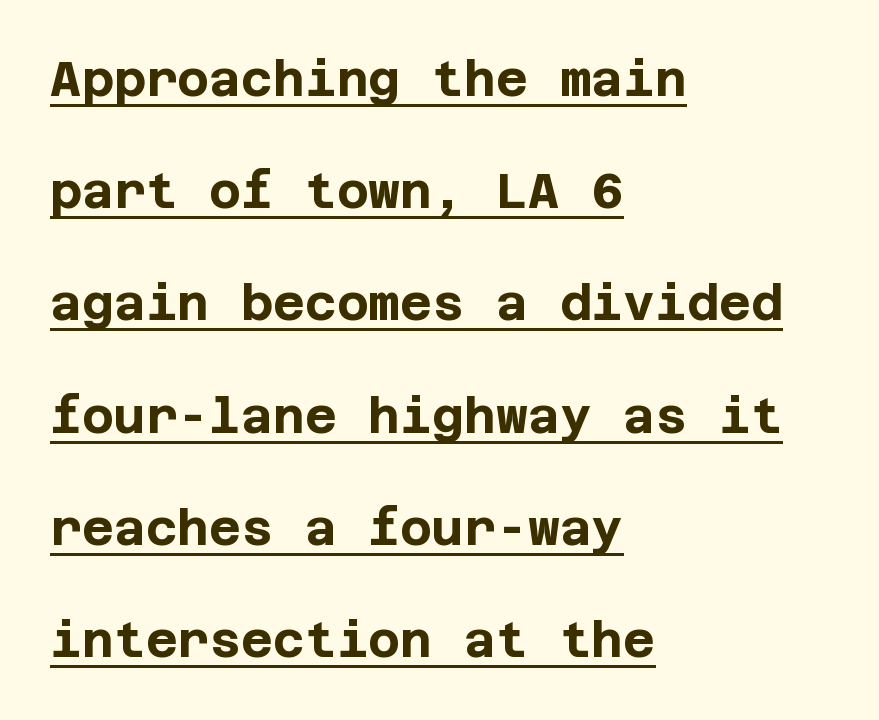
The face used here is a sans, in the tradition of grotesques and geometrics. How are the letters spaced? Ordinarily, with no added tracking. Horizontal alignment here is leftward, the default for most running prose. Horizontal bands of white between lines are thick stripes.
